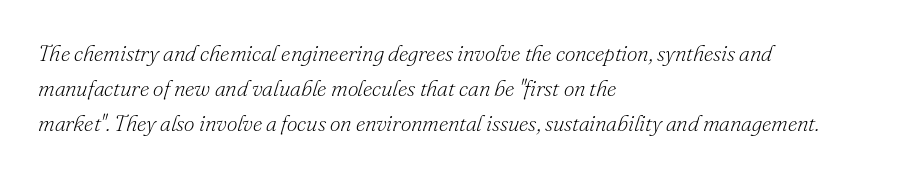
{"italic": "yes", "lean": "right", "slant_degrees": 16, "bold": "no", "underline": "no", "align": "left", "line_spacing": "normal", "line_spacing_ratio": 1.53, "letter_spacing": "normal", "letter_spacing_em": 0.0, "glyph_px": 23}
